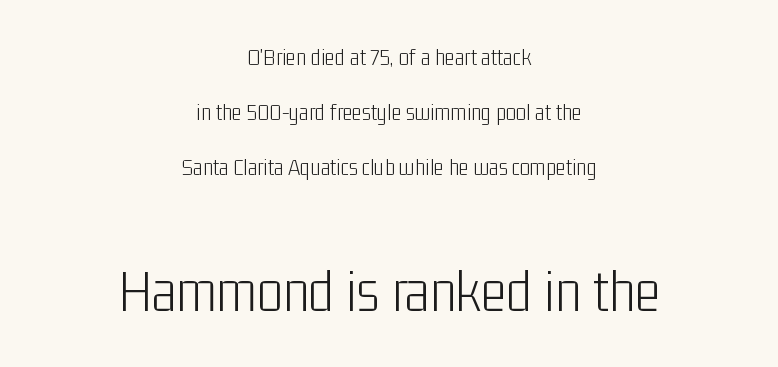
{"serif": "no", "italic": "no", "bold": "no", "weight": "light", "width": "condensed", "stroke_contrast": "low", "x_height": "medium", "monospaced": "no", "underline": "no", "align": "center", "line_spacing": "loose", "line_spacing_ratio": 2.29, "letter_spacing": "normal", "letter_spacing_em": 0.0, "larger_block": "second", "size_ratio": 2.54, "glyph_px": 61}
